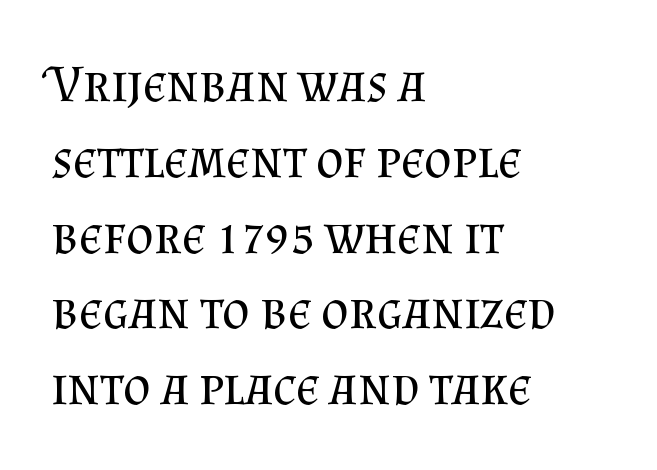
{"serif": "yes", "italic": "no", "bold": "no", "weight": "regular", "width": "normal", "stroke_contrast": "medium", "x_height": "small", "monospaced": "no", "underline": "no", "align": "left", "line_spacing": "normal", "line_spacing_ratio": 1.43, "letter_spacing": "normal", "letter_spacing_em": 0.0, "glyph_px": 53}
